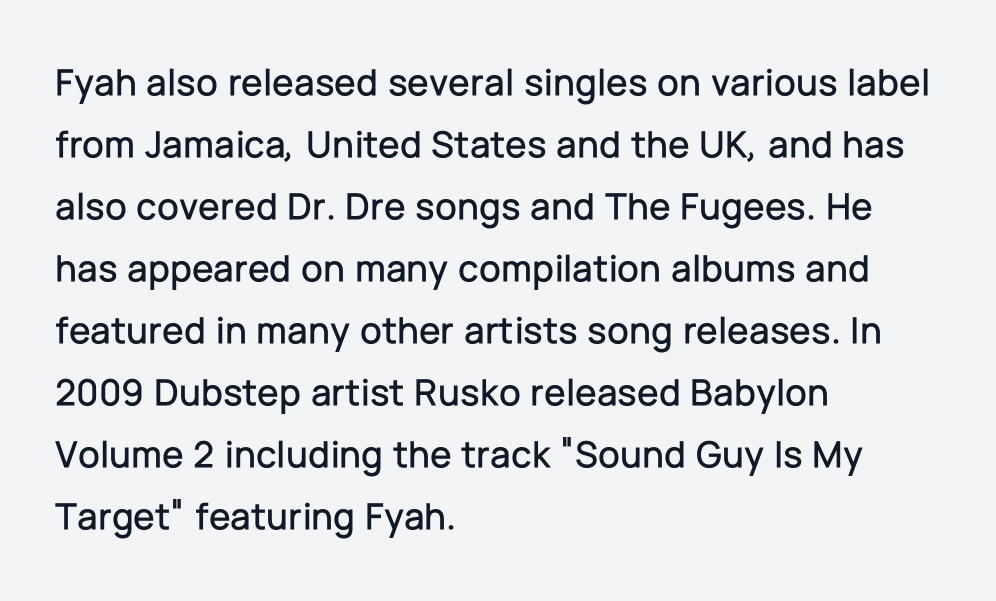
The image shows 39 px sans-serif type, upright; set left-aligned, normal line spacing (1.59x), normal letter spacing, not underlined; low stroke contrast and a medium x-height.
